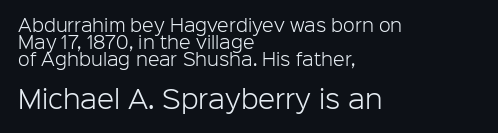
The image shows 25 px text type, upright; set left-aligned, tight line spacing (0.99x), normal letter spacing, not underlined; the second (bottom) block is 1.47x larger.
